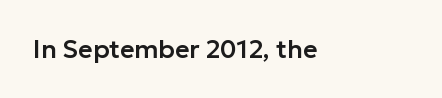
If you drew a line through each stem, it would be perfectly vertical. Characters follow at the spacing the type designer built in. The words here are not underlined.
